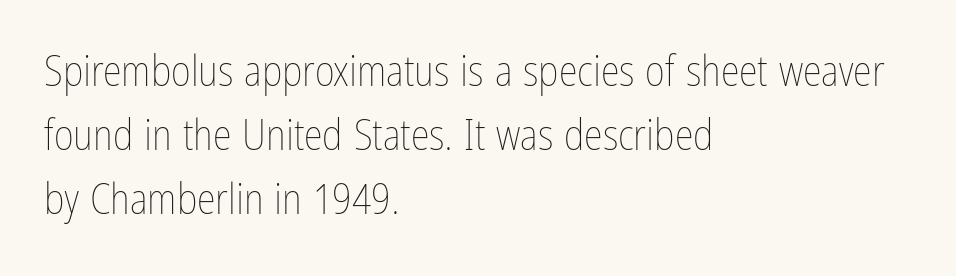
Q: Is the text bold? A: No.
Q: Is the text italic (slanted)? A: No, it is upright.
Q: Is the text underlined? A: No.
Q: How is the paragraph aligned? A: Left-aligned.
Q: Is the spacing between letters normal or unusually wide? A: Normal.
Q: Is the spacing between lines tight, normal or loose? A: Normal.
Q: Width (condensed, normal, or wide)? A: Condensed.
Q: Stroke contrast? A: Low.
Q: x-height? A: Medium.
Q: Monospaced? A: No.
